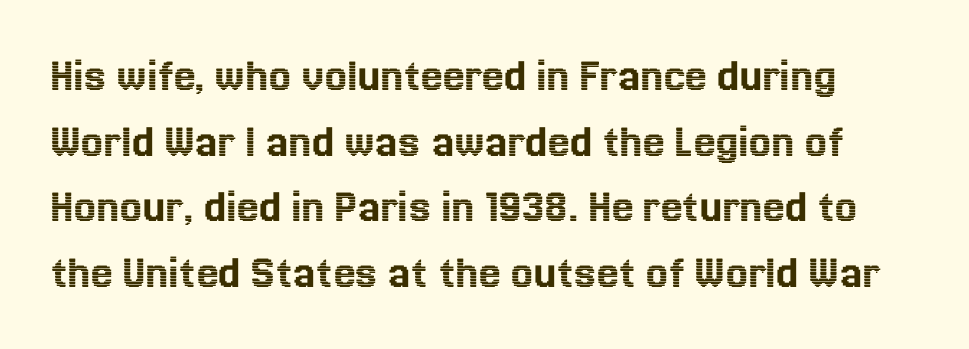
Q: Is the text italic (slanted)? A: No, it is upright.
Q: Is the text underlined? A: No.
Q: Is the spacing between letters normal or unusually wide? A: Normal.
Q: Is the spacing between lines tight, normal or loose? A: Normal.
Q: Width (condensed, normal, or wide)? A: Normal.
Q: x-height? A: Medium.
Q: Monospaced? A: No.
